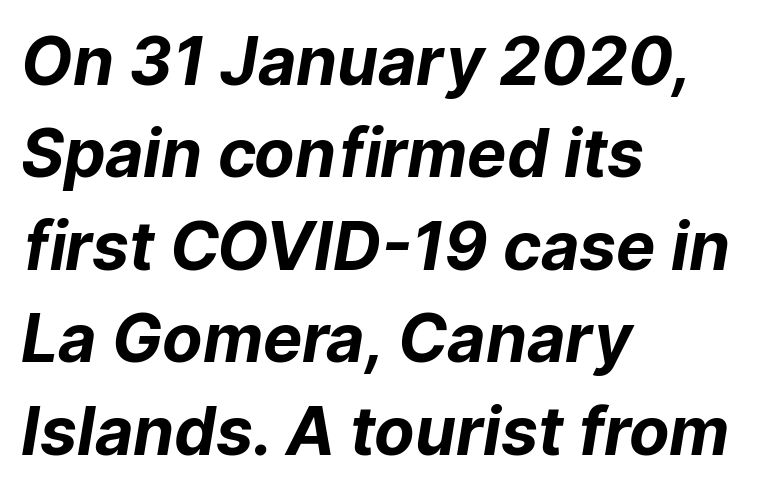
{"serif": "no", "bold": "yes", "weight": "bold", "width": "normal", "stroke_contrast": "low", "x_height": "medium", "monospaced": "no", "underline": "no", "align": "left", "line_spacing": "normal", "line_spacing_ratio": 1.4, "letter_spacing": "normal", "letter_spacing_em": 0.0, "glyph_px": 66}
